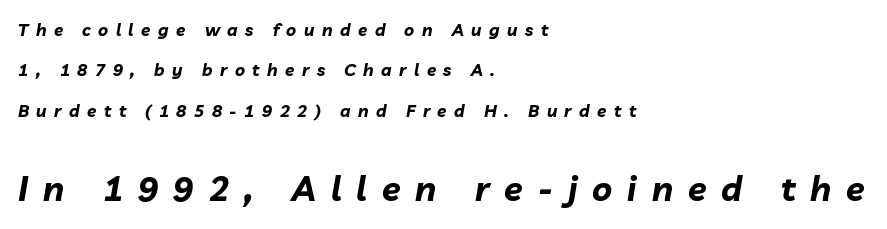
Type size steps up from the first block to the second. These lines carry a lot of weight — the face is fully bold. Each word looks stretched out because of the extra space between its letters. Caption: multi-line text, flush left, ragged right. The face used here is proportionally spaced, like ordinary book or web type.
